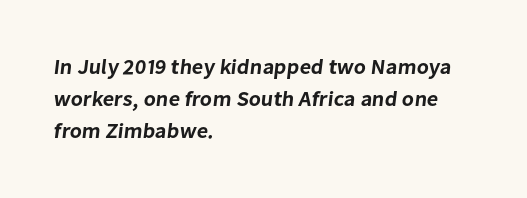
This block has exactly the height ordinary leading produces. Line beginnings align vertically; line endings do not. Descenders are the only things crossing below the line. Nothing unusual about the tracking: characters are spaced as the font intends.
